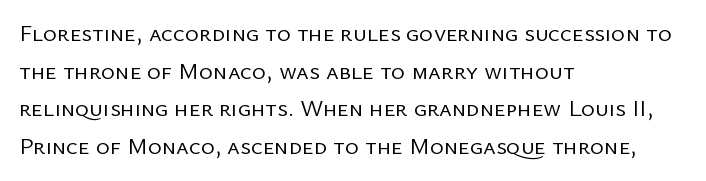
The image shows 24 px text type, upright; set left-aligned, normal line spacing (1.57x), normal letter spacing, not underlined.
